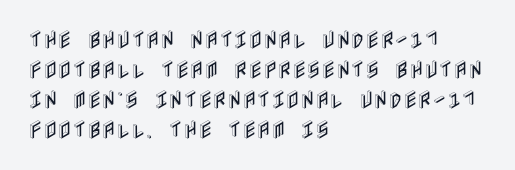
The image shows 20 px text type, upright; set left-aligned, normal line spacing (1.5x), normal letter spacing, not underlined.
